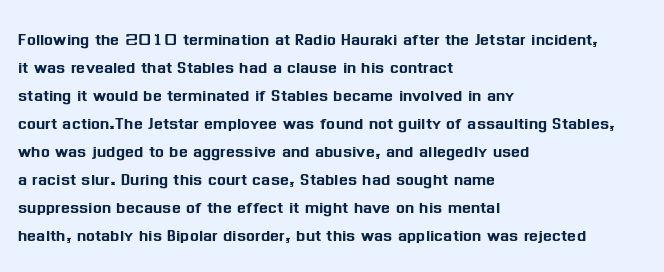
If you measured baseline to baseline, you'd find a middling distance. Descenders are the only things crossing below the line. The lines in this sample share a left origin and differ only in where they stop. Letter spacing: default. Quick note: not italic, upright.
